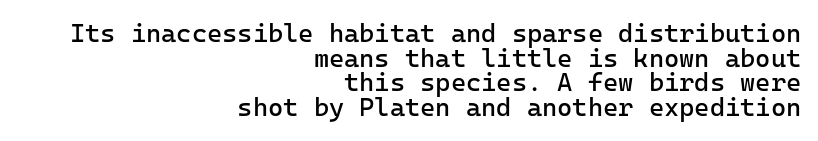
Q: Is the text bold? A: No.
Q: Is the text italic (slanted)? A: No, it is upright.
Q: Is the text underlined? A: No.
Q: How is the paragraph aligned? A: Right-aligned.
Q: Is the spacing between letters normal or unusually wide? A: Normal.
Q: Is the spacing between lines tight, normal or loose? A: Tight.
